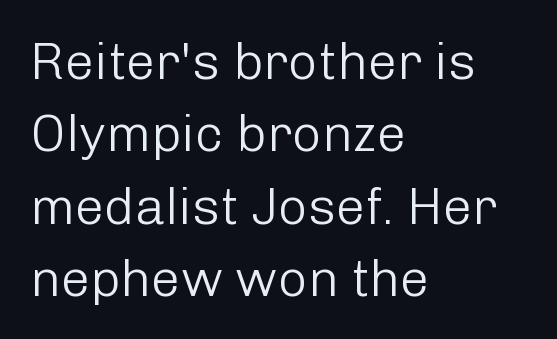
The image shows 52 px light sans-serif type, upright; set left-aligned, normal line spacing (1.39x), normal letter spacing, not underlined; low stroke contrast and a medium x-height.
